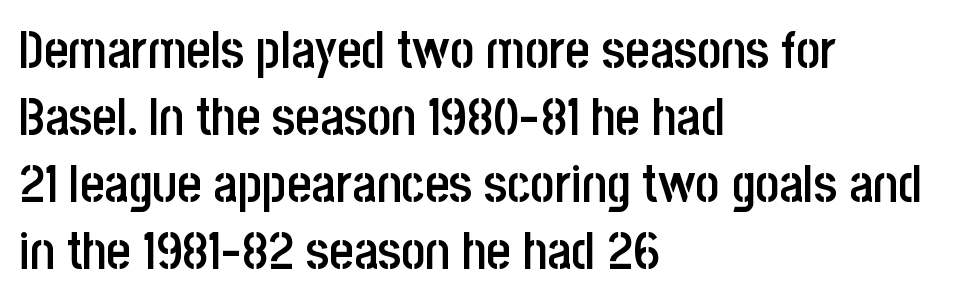
{"serif": "no", "italic": "no", "bold": "semi", "weight": "semibold", "width": "condensed", "stroke_contrast": "low", "x_height": "large", "monospaced": "no", "underline": "no", "align": "left", "line_spacing": "normal", "line_spacing_ratio": 1.29, "letter_spacing": "normal", "letter_spacing_em": 0.0, "glyph_px": 52}
